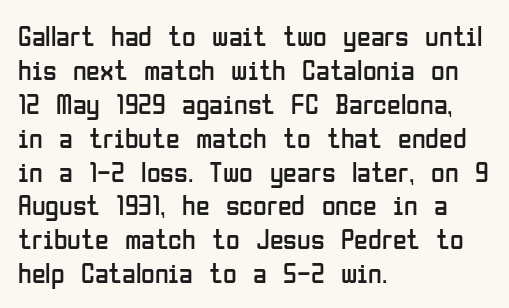
The image shows 28 px regular-weight, condensed sans-serif type, upright; set left-aligned, line spacing 1.21x, normal letter spacing, not underlined; low stroke contrast and a medium x-height.
